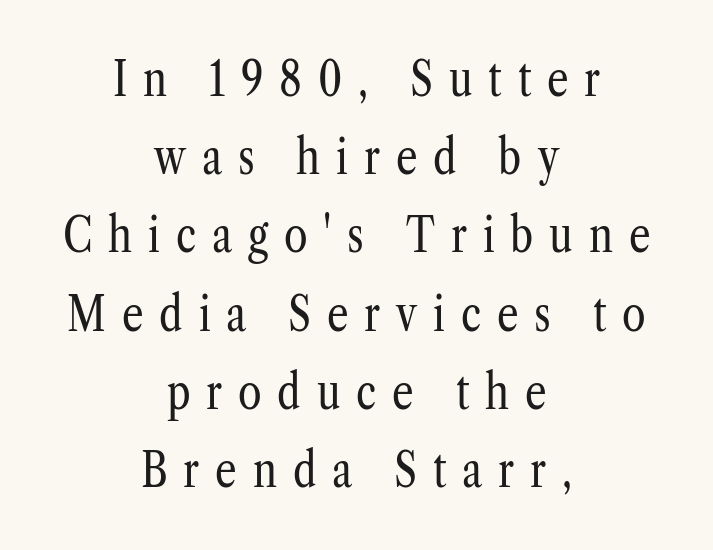
Typeset on center — no edge is straight. Bold? No — there's no thickening of the strokes. The glyphs are unaccompanied by any horizontal stroke below them. This is roman type, the default non-slanted kind. The rendering shows small feet on the letterforms — a serif design. Regarding leading, the lines here are spaced in the standard way.
